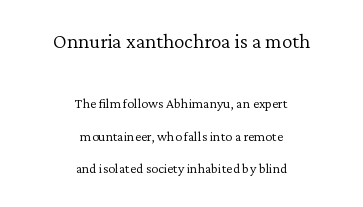
Q: Is the text bold? A: No.
Q: Is the text italic (slanted)? A: No, it is upright.
Q: Is the text underlined? A: No.
Q: How is the paragraph aligned? A: Centered.
Q: Is the spacing between letters normal or unusually wide? A: Normal.
Q: Is the spacing between lines tight, normal or loose? A: Loose.
Q: Which block of text is set in a larger size, the first (top) or the second (bottom)? A: The first (top) one.
